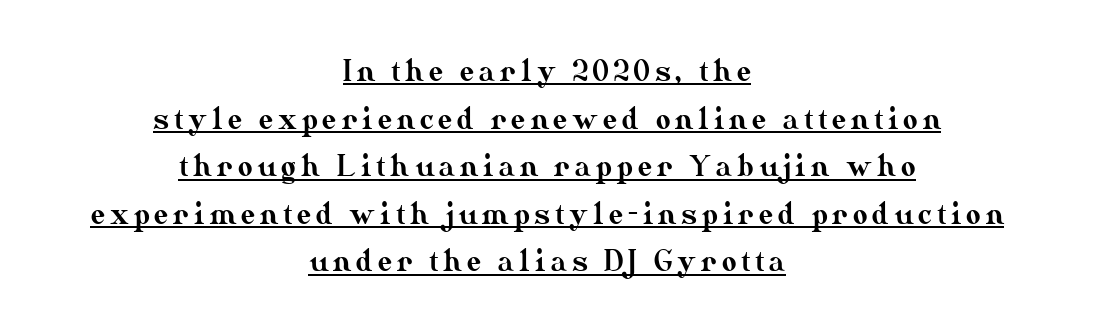
{"italic": "no", "width": "normal", "stroke_contrast": "medium", "x_height": "small", "monospaced": "no", "underline": "yes", "align": "center", "line_spacing": "normal", "line_spacing_ratio": 1.7, "glyph_px": 28}
